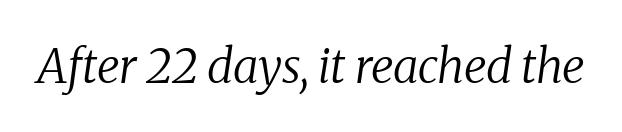
The image shows 47 px regular-weight serif type, italic (leaning right); set normal letter spacing, not underlined; medium stroke contrast and a medium x-height.
